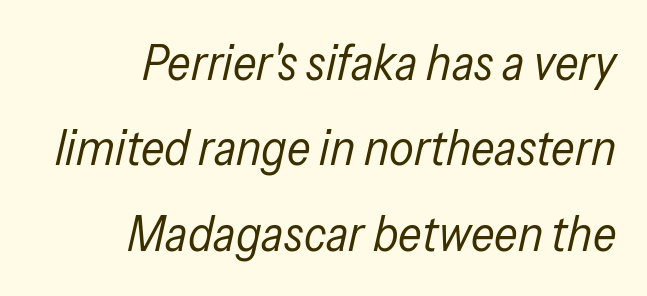
Has an underline been added? It has not. Yep, that's italic — everything's leaning. How are the letters spaced? Ordinarily, with no added tracking. The passage shown is typed in a proportional face where columns would drift. Nothing heavy about these letters — not bold at all. The setting favours the right margin, as signatures and pull-quotes sometimes do.
